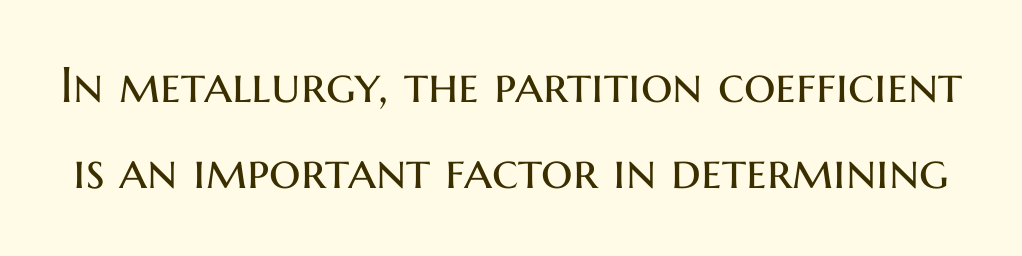
{"serif": "no", "italic": "no", "bold": "no", "weight": "regular", "width": "normal", "stroke_contrast": "medium", "x_height": "medium", "monospaced": "no", "underline": "no", "line_spacing_ratio": 1.73, "letter_spacing": "normal", "letter_spacing_em": 0.0, "glyph_px": 50}
